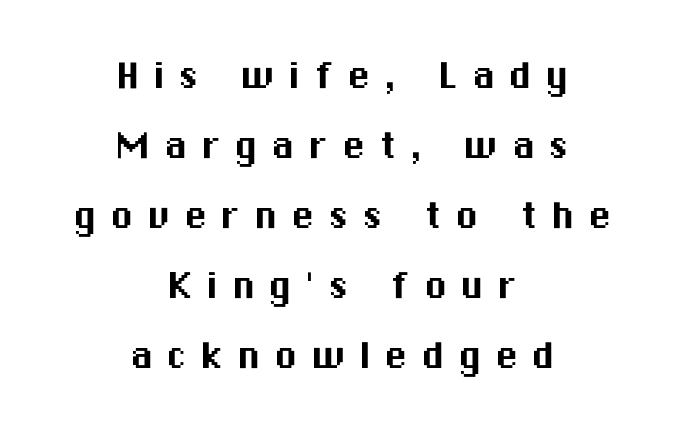
A typesetter would call this proportional, since set widths differ per character. There is plenty of visible air inserted between adjacent glyphs. Leading matches the norm, producing a regular column. Tall strokes in this sample are plumb rather than angled.
